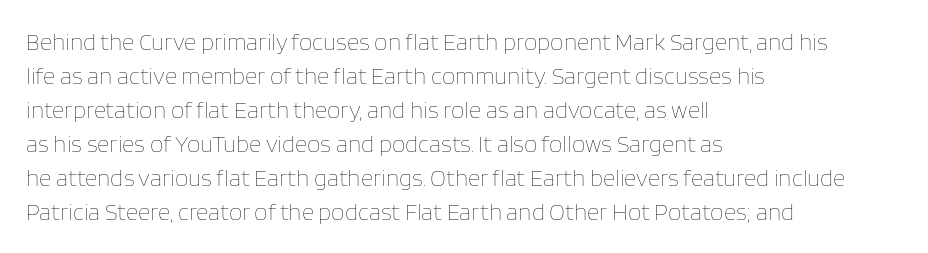
The image shows 24 px text type, upright; set left-aligned, normal line spacing (1.42x), normal letter spacing, not underlined.
